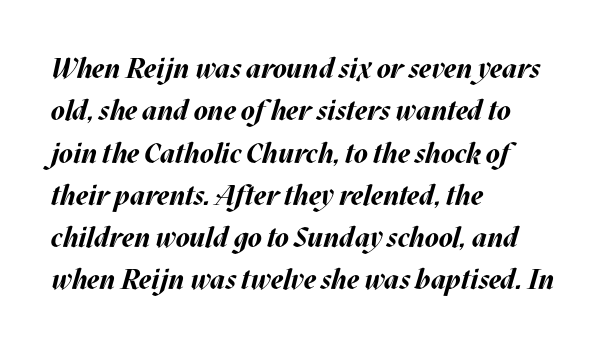
Q: Is the text bold? A: Yes.
Q: Is the text italic (slanted)? A: Yes, it leans right by about 17 degrees.
Q: Is the text underlined? A: No.
Q: How is the paragraph aligned? A: Left-aligned.
Q: Is the spacing between letters normal or unusually wide? A: Normal.
Q: Is the spacing between lines tight, normal or loose? A: Normal.
Q: Width (condensed, normal, or wide)? A: Normal.
Q: Stroke contrast? A: Medium.
Q: x-height? A: Large.
Q: Monospaced? A: No.
